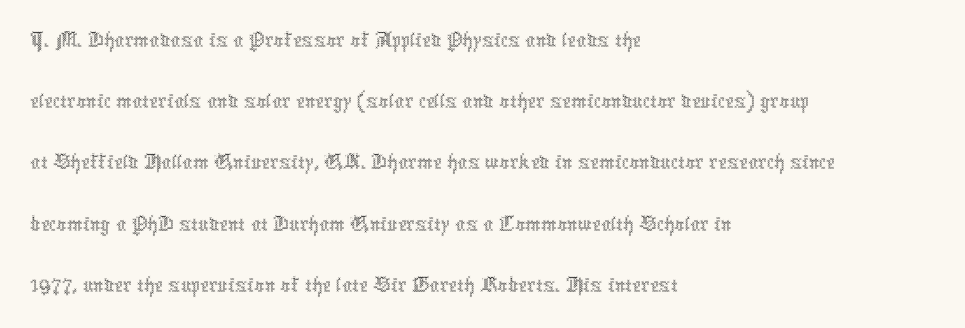
Do the letters lean? They stand straight. A quiet, ordinary-to-light weight characterises the typeface. Character widths vary here, with narrow letters taking less room than wide ones. Just letters on the line, the space beneath them empty. A student would call this left alignment; a typographer would say flush left, rag right. There is no visible air inserted between adjacent glyphs.
